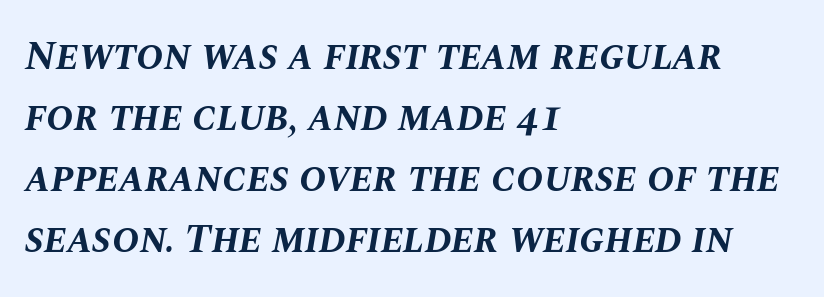
The image shows 41 px bold type, italic (leaning right); set left-aligned, normal line spacing (1.49x), normal letter spacing, not underlined; medium stroke contrast and a large x-height.
